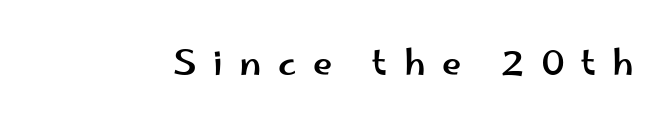
{"serif": "no", "italic": "no", "width": "wide", "stroke_contrast": "low", "x_height": "small", "monospaced": "no", "underline": "no", "letter_spacing": "wide", "letter_spacing_em": 0.47, "glyph_px": 35}
